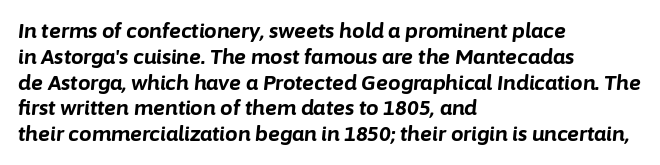
Q: Is the text bold? A: Yes.
Q: Is the text italic (slanted)? A: Yes, it leans right by about 6 degrees.
Q: Is the text underlined? A: No.
Q: How is the paragraph aligned? A: Left-aligned.
Q: Is the spacing between letters normal or unusually wide? A: Normal.
Q: Is the spacing between lines tight, normal or loose? A: Normal.
